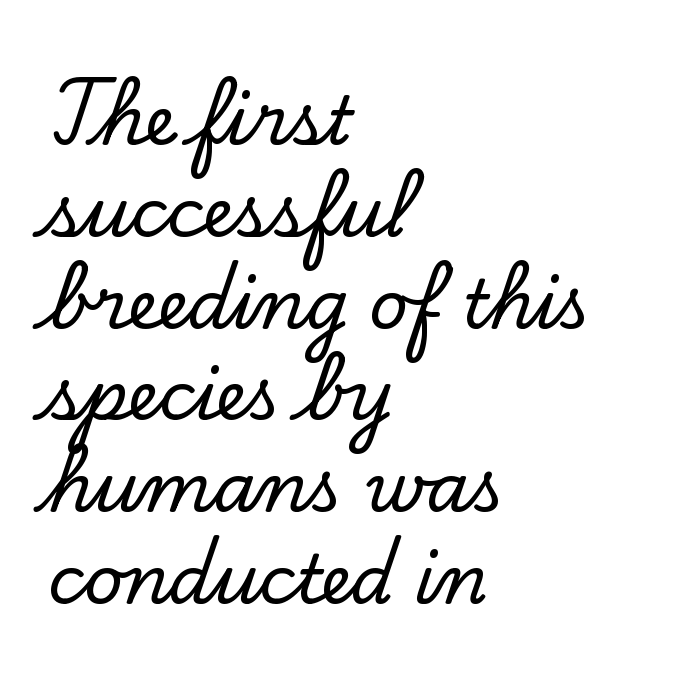
Q: Is the text italic (slanted)? A: Yes.
Q: Is the typeface a serif or a sans-serif typeface? A: Serif.
Q: Is the text underlined? A: No.
Q: How is the paragraph aligned? A: Left-aligned.
Q: Is the spacing between letters normal or unusually wide? A: Normal.
Q: Is the spacing between lines tight, normal or loose? A: Normal.
Q: Width (condensed, normal, or wide)? A: Normal.
Q: Stroke contrast? A: Low.
Q: x-height? A: Small.
Q: Monospaced? A: No.
